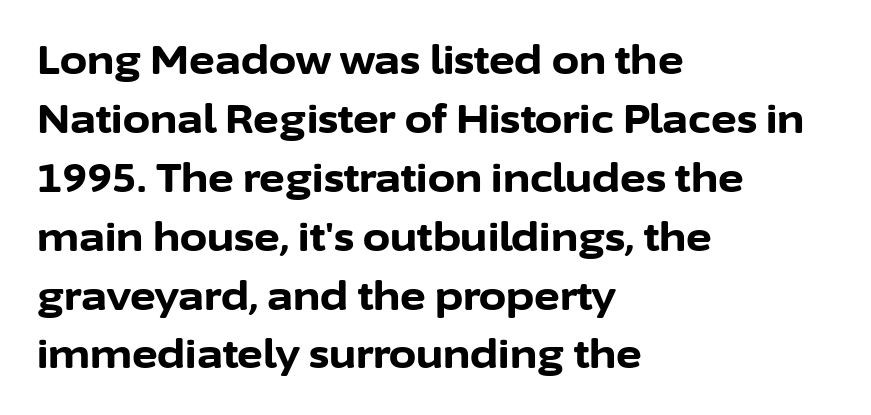
Q: Is the text bold? A: Yes.
Q: Is the text italic (slanted)? A: No, it is upright.
Q: Is the typeface a serif or a sans-serif typeface? A: Sans-serif.
Q: Is the text underlined? A: No.
Q: How is the paragraph aligned? A: Left-aligned.
Q: Is the spacing between letters normal or unusually wide? A: Normal.
Q: Is the spacing between lines tight, normal or loose? A: Normal.
Q: Width (condensed, normal, or wide)? A: Normal.
Q: Stroke contrast? A: Low.
Q: x-height? A: Medium.
Q: Monospaced? A: No.
